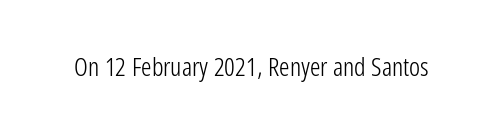
Q: Is the text bold? A: No.
Q: Is the text italic (slanted)? A: No, it is upright.
Q: Is the text underlined? A: No.
Q: Is the spacing between letters normal or unusually wide? A: Normal.
